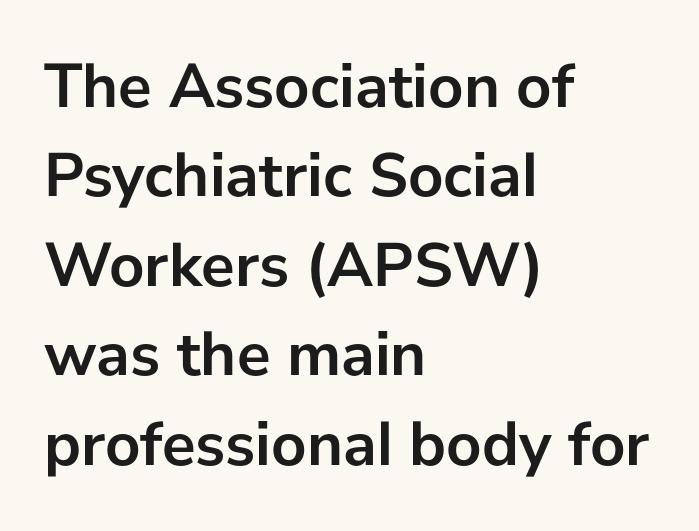
Q: Is the text bold? A: Yes.
Q: Is the text italic (slanted)? A: No, it is upright.
Q: Is the typeface a serif or a sans-serif typeface? A: Sans-serif.
Q: Is the text underlined? A: No.
Q: How is the paragraph aligned? A: Left-aligned.
Q: Is the spacing between letters normal or unusually wide? A: Normal.
Q: Is the spacing between lines tight, normal or loose? A: Normal.
Q: Width (condensed, normal, or wide)? A: Normal.
Q: Stroke contrast? A: Low.
Q: x-height? A: Medium.
Q: Monospaced? A: No.
